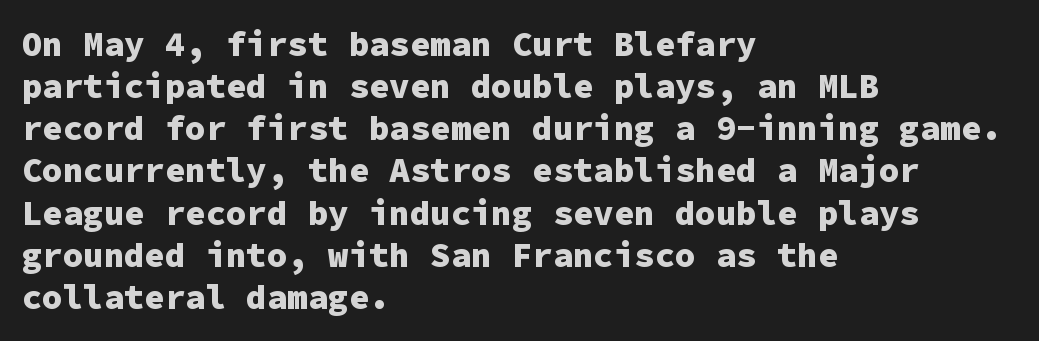
Q: Is the text bold? A: Yes.
Q: Is the text italic (slanted)? A: No, it is upright.
Q: Is the typeface a serif or a sans-serif typeface? A: Sans-serif.
Q: Is the text underlined? A: No.
Q: How is the paragraph aligned? A: Left-aligned.
Q: Is the spacing between letters normal or unusually wide? A: Normal.
Q: Width (condensed, normal, or wide)? A: Normal.
Q: Stroke contrast? A: Low.
Q: x-height? A: Medium.
Q: Monospaced? A: Yes.
